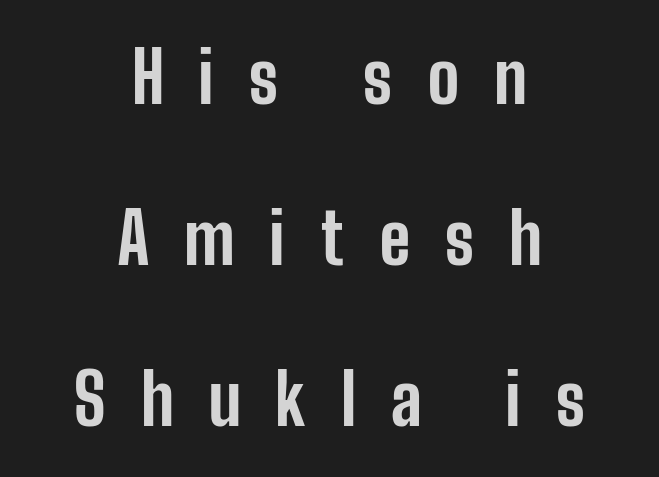
The rendering positions every line midway between the sides. Do the characters align in a grid? No, the font is proportional. Rendered with straight, roman letterforms. Underlining? Definitely not there. Observe the wide spacing: letters keep a clear distance from each other.
